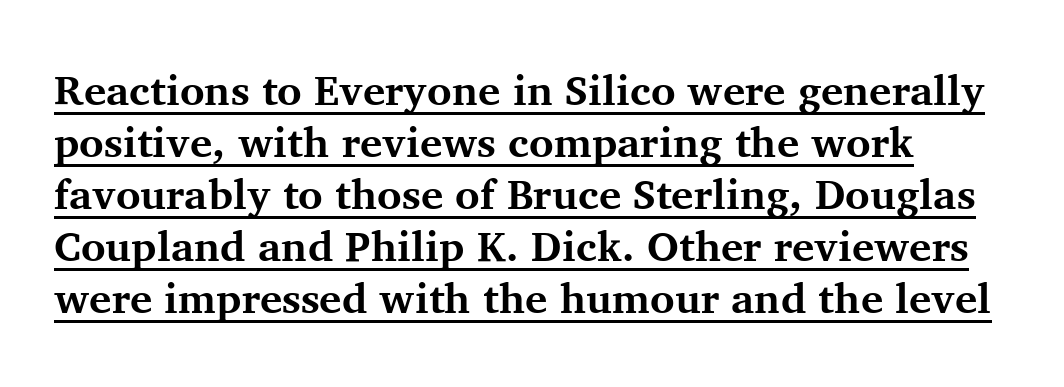
In designer terms, the underline attribute is active on this setting. Character widths vary here, with narrow letters taking less room than wide ones. Glyph-to-glyph distance matches everyday printed text. Line beginnings align vertically; line endings do not. Posture: vertical.
